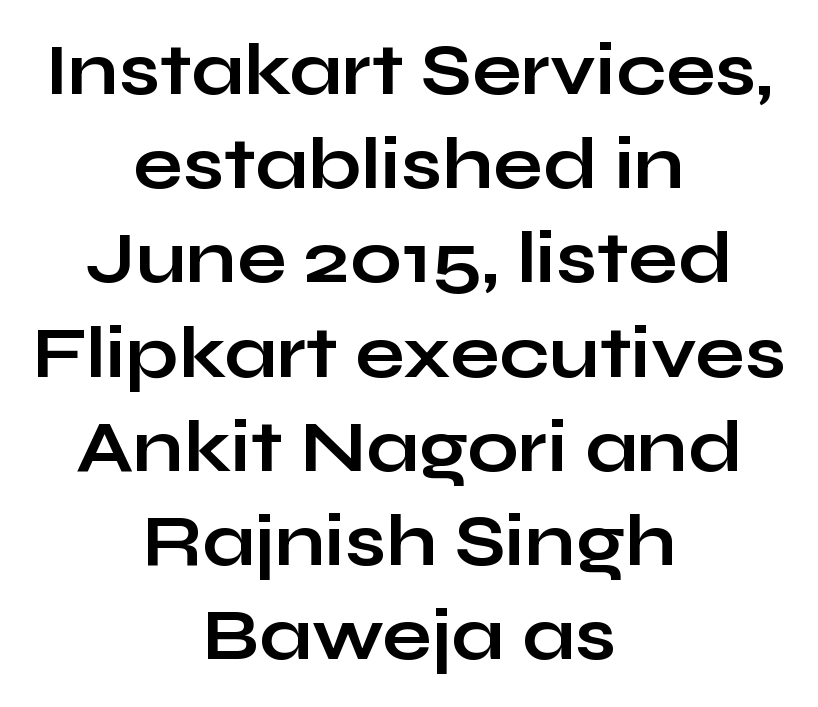
{"serif": "no", "italic": "no", "bold": "yes", "weight": "bold", "width": "wide", "stroke_contrast": "low", "x_height": "medium", "monospaced": "no", "underline": "no", "align": "center", "line_spacing": "normal", "line_spacing_ratio": 1.29, "letter_spacing": "normal", "letter_spacing_em": 0.0, "glyph_px": 73}
